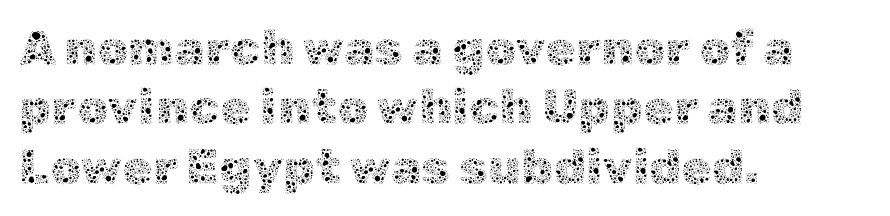
{"italic": "no", "bold": "no", "weight": "thin", "width": "normal", "x_height": "medium", "monospaced": "no", "underline": "no", "align": "left", "line_spacing_ratio": 1.21, "letter_spacing": "normal", "letter_spacing_em": 0.0, "glyph_px": 49}
